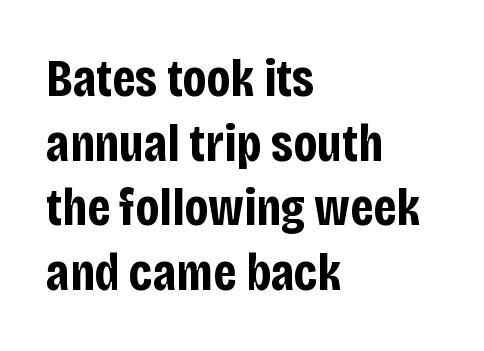
{"serif": "no", "italic": "no", "bold": "yes", "weight": "bold", "width": "condensed", "stroke_contrast": "low", "x_height": "large", "monospaced": "no", "underline": "no", "align": "left", "line_spacing_ratio": 1.22, "letter_spacing": "normal", "letter_spacing_em": 0.0, "glyph_px": 53}
